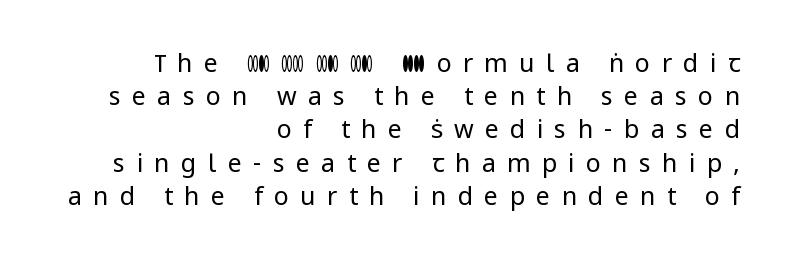
{"italic": "no", "bold": "no", "underline": "no", "align": "right", "line_spacing": "normal", "line_spacing_ratio": 1.33, "letter_spacing": "wide", "letter_spacing_em": 0.45, "glyph_px": 25}
